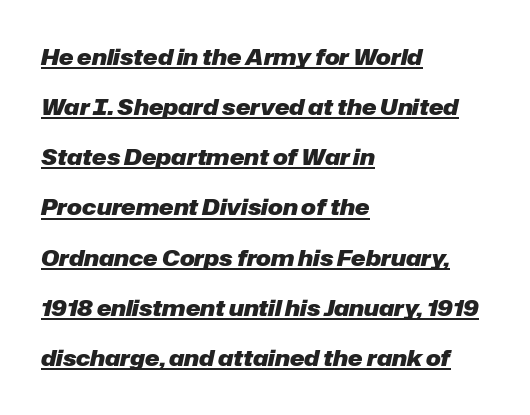
Beneath each row of characters lies a ruled line. Pretty heavy lettering here — definitely bold. Visually the block forms a straight wall on the left and a jagged coastline on the right. Nothing unusual about the tracking: characters are spaced as the font intends. An italicized treatment has been applied to the whole sample. Summary of vertical rhythm: relaxed, with wide interline spacing.
